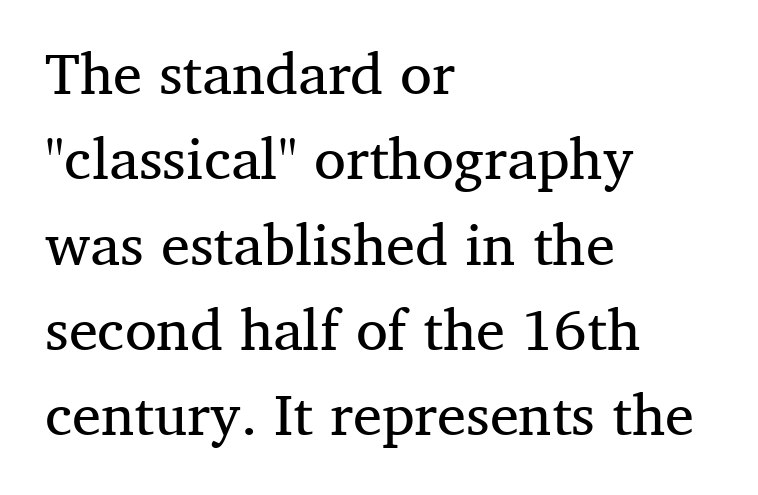
The image shows 58 px regular-weight serif type, upright; set left-aligned, normal line spacing (1.47x), normal letter spacing, not underlined; medium stroke contrast and a medium x-height.
